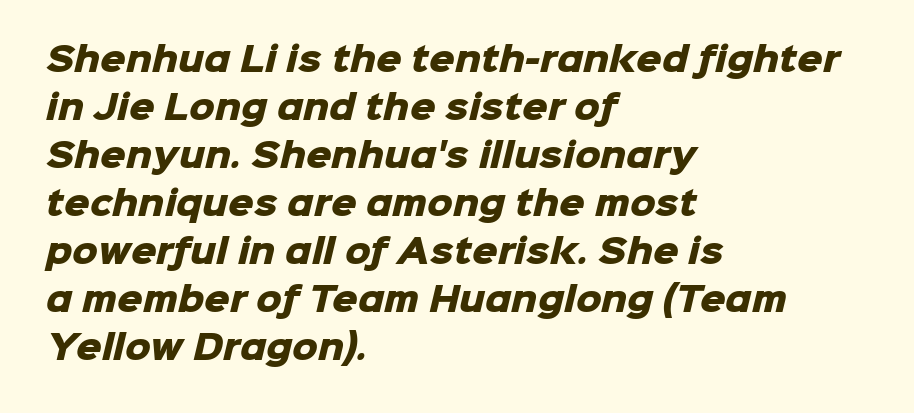
{"serif": "no", "bold": "yes", "weight": "heavy", "width": "normal", "stroke_contrast": "low", "x_height": "medium", "monospaced": "no", "underline": "no", "align": "left", "line_spacing": "normal", "line_spacing_ratio": 1.5, "letter_spacing": "normal", "letter_spacing_em": 0.0, "glyph_px": 32}
